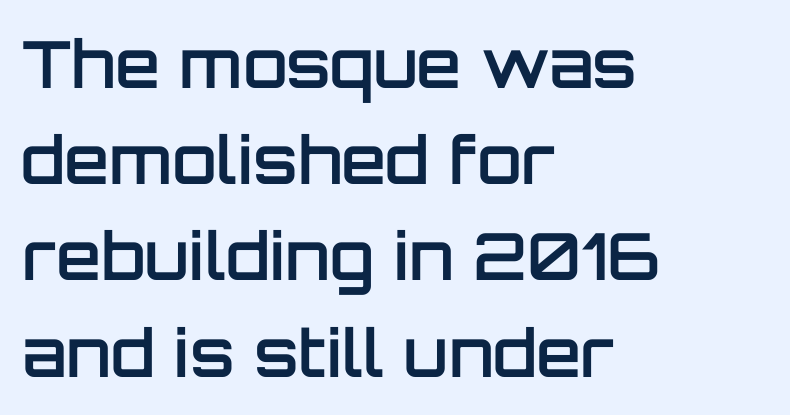
The image shows 65 px semibold sans-serif type, upright; set left-aligned, normal line spacing (1.48x), normal letter spacing, not underlined; low stroke contrast and a large x-height.
